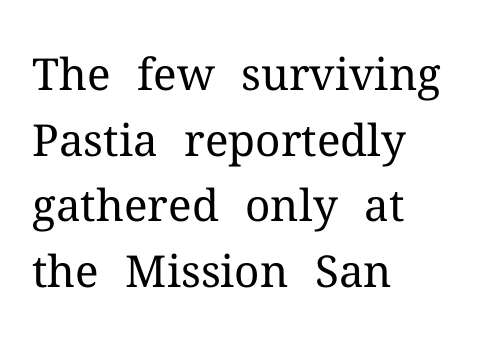
Proportional: the letters do not fall into vertical columns. Evenly set lines give the paragraph a standard silhouette. The foot of each line stays bare and open. The typeface has the unassuming heft of standard copy or less.
